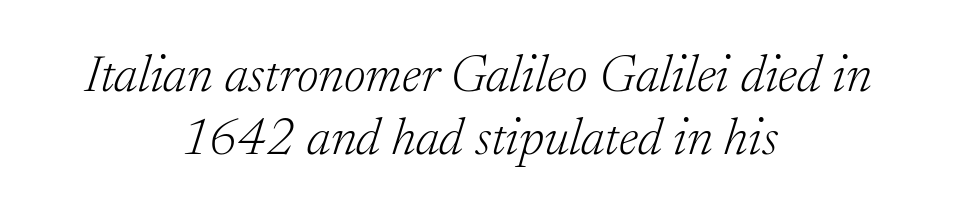
{"serif": "yes", "italic": "yes", "lean": "right", "slant_degrees": 17, "bold": "no", "weight": "light", "width": "normal", "stroke_contrast": "low", "x_height": "medium", "monospaced": "no", "underline": "no", "align": "center", "line_spacing_ratio": 1.21, "letter_spacing": "normal", "letter_spacing_em": 0.0, "glyph_px": 52}
